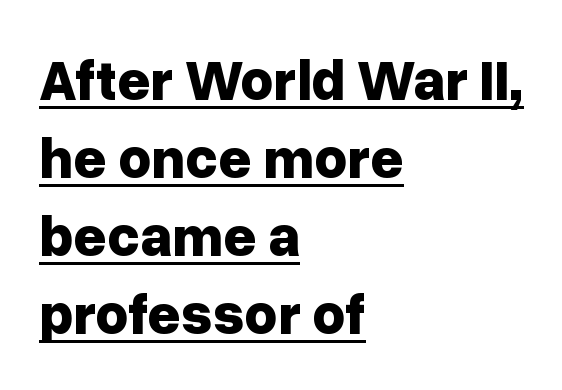
Note: no serifs on the glyphs. Is the type bold? Yes — the strokes are clearly thick and heavy. Spacing verdict: proportional, widths tailored to each character. Nope, not italic — everything's standing straight.
